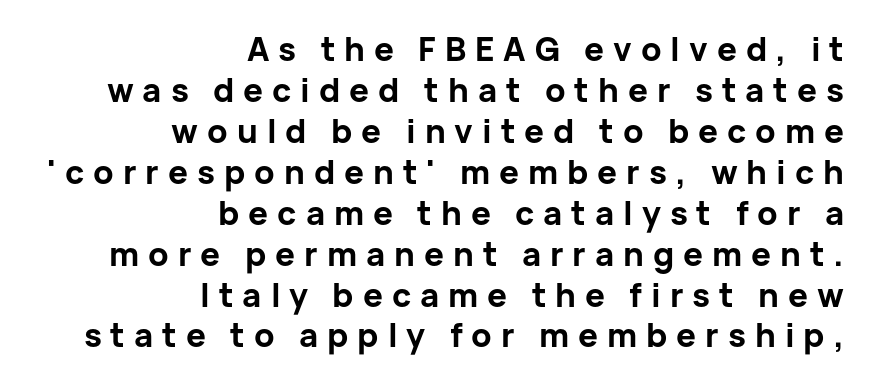
The image shows 33 px bold sans-serif type, upright; set right-aligned, line spacing 1.24x, unusually wide letter spacing (+0.27 em), not underlined; low stroke contrast and a medium x-height.
